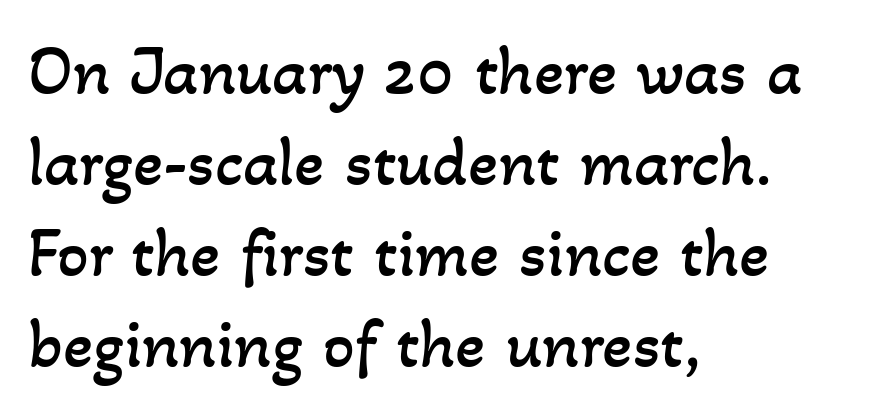
{"bold": "no", "weight": "regular", "width": "normal", "stroke_contrast": "low", "x_height": "small", "monospaced": "no", "underline": "no", "align": "left", "line_spacing": "normal", "line_spacing_ratio": 1.3, "letter_spacing": "normal", "letter_spacing_em": 0.0, "glyph_px": 70}
